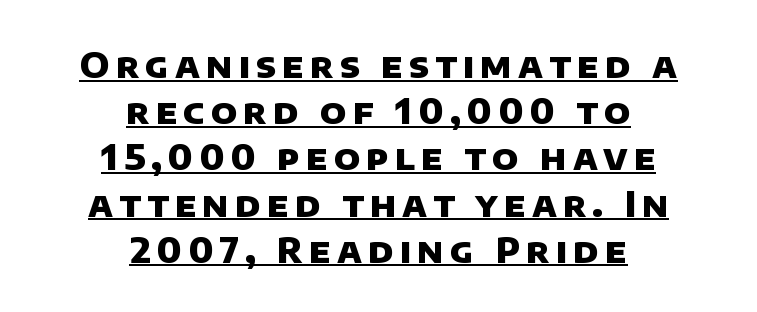
{"serif": "no", "bold": "yes", "weight": "heavy", "width": "normal", "stroke_contrast": "low", "x_height": "large", "monospaced": "no", "underline": "yes", "align": "center", "line_spacing": "normal", "line_spacing_ratio": 1.32, "glyph_px": 35}
